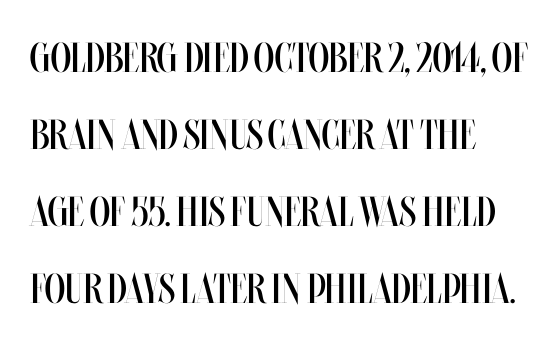
{"italic": "no", "bold": "no", "weight": "regular", "width": "condensed", "stroke_contrast": "medium", "x_height": "large", "monospaced": "no", "underline": "no", "align": "left", "line_spacing_ratio": 1.83, "letter_spacing": "normal", "letter_spacing_em": 0.0, "glyph_px": 42}
